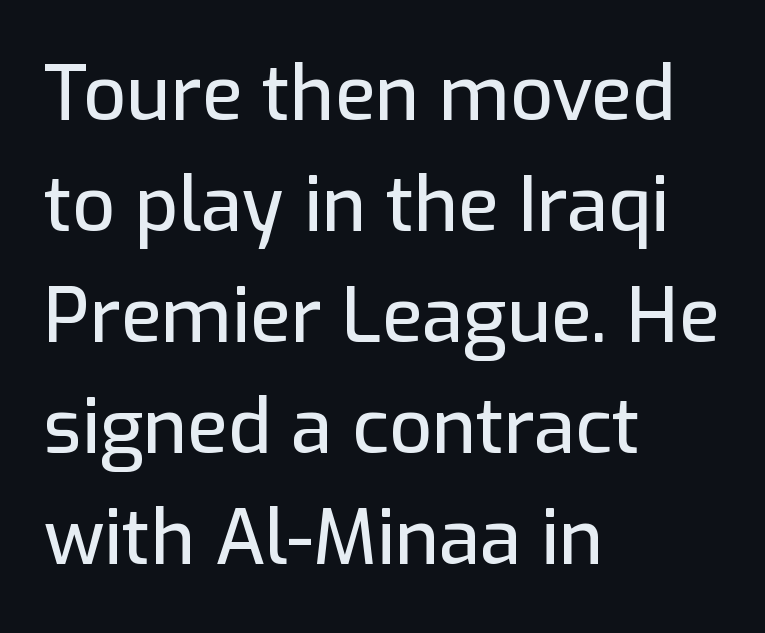
Q: Is the text italic (slanted)? A: No, it is upright.
Q: Is the typeface a serif or a sans-serif typeface? A: Sans-serif.
Q: Is the text underlined? A: No.
Q: How is the paragraph aligned? A: Left-aligned.
Q: Is the spacing between letters normal or unusually wide? A: Normal.
Q: Is the spacing between lines tight, normal or loose? A: Normal.
Q: Width (condensed, normal, or wide)? A: Normal.
Q: Stroke contrast? A: Low.
Q: x-height? A: Medium.
Q: Monospaced? A: No.
